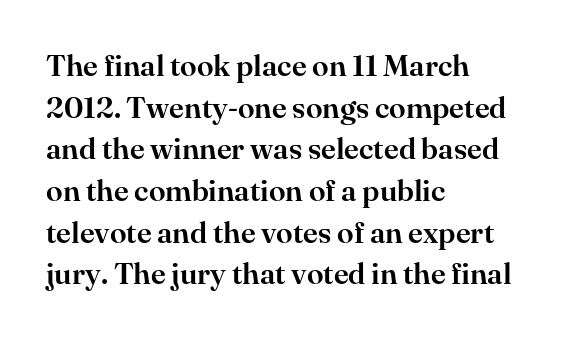
Tracking here is standard; glyphs follow each other at the usual distance. This is the regular roman posture of the typeface. This sample keeps an unexceptional amount of space between lines. Look at the bottom of the vertical strokes: they flare into serifs here.
